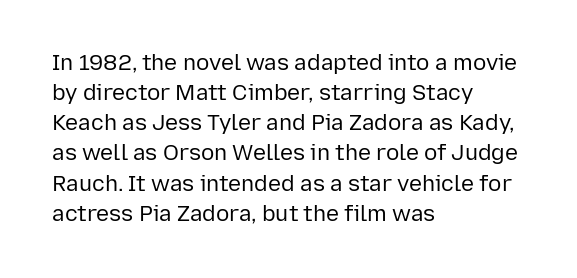
Q: Is the text bold? A: No.
Q: Is the text italic (slanted)? A: No, it is upright.
Q: Is the text underlined? A: No.
Q: How is the paragraph aligned? A: Left-aligned.
Q: Is the spacing between letters normal or unusually wide? A: Normal.
Q: Is the spacing between lines tight, normal or loose? A: Normal.
